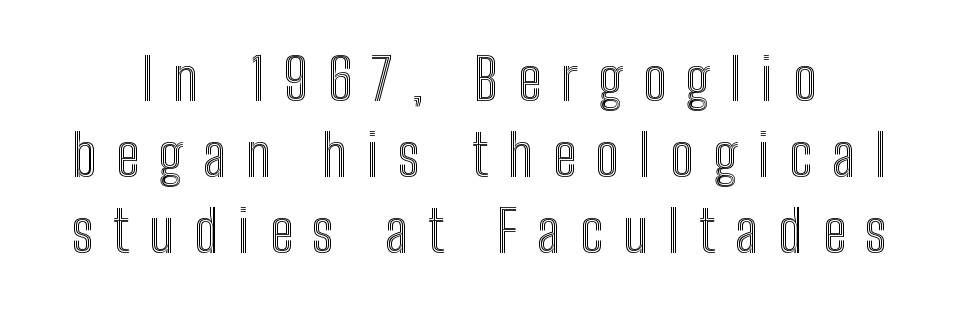
{"italic": "no", "width": "condensed", "x_height": "medium", "monospaced": "no", "underline": "no", "line_spacing": "normal", "line_spacing_ratio": 1.33, "letter_spacing": "wide", "letter_spacing_em": 0.35, "glyph_px": 57}
